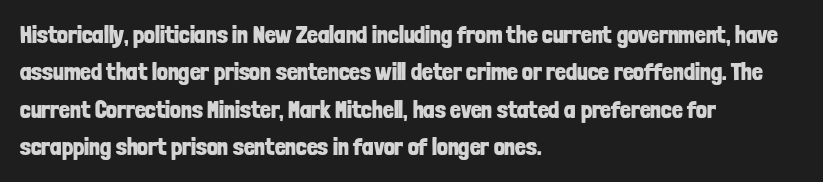
The image shows 24 px bold type, upright; set left-aligned, normal line spacing (1.56x), normal letter spacing, not underlined.
